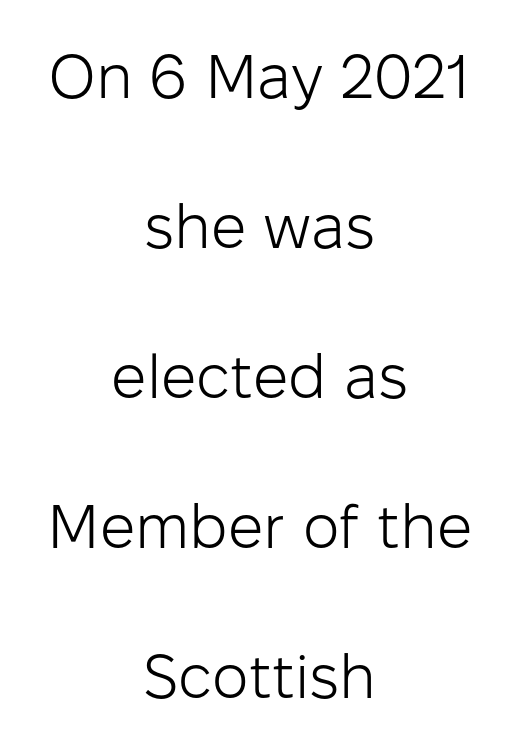
Q: Is the text bold? A: No.
Q: Is the text italic (slanted)? A: No, it is upright.
Q: Is the typeface a serif or a sans-serif typeface? A: Sans-serif.
Q: Is the text underlined? A: No.
Q: How is the paragraph aligned? A: Centered.
Q: Is the spacing between letters normal or unusually wide? A: Normal.
Q: Is the spacing between lines tight, normal or loose? A: Loose.
Q: Width (condensed, normal, or wide)? A: Normal.
Q: Stroke contrast? A: Low.
Q: x-height? A: Medium.
Q: Monospaced? A: No.
